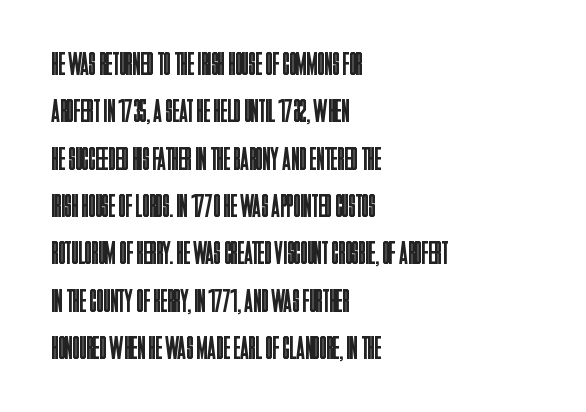
The image shows 32 px regular-weight, condensed sans-serif type, upright; set left-aligned, normal line spacing (1.48x), normal letter spacing, not underlined; low stroke contrast and a large x-height.
